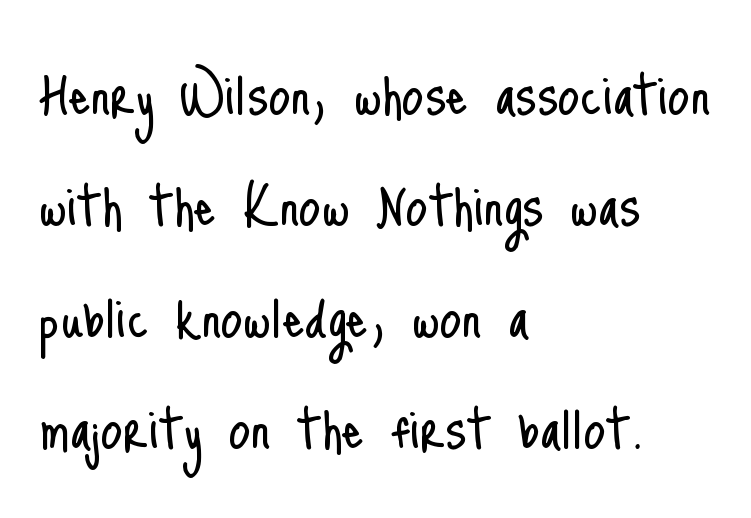
Q: Is the text bold? A: No.
Q: Is the text italic (slanted)? A: No, it is upright.
Q: Is the typeface a serif or a sans-serif typeface? A: Sans-serif.
Q: Is the text underlined? A: No.
Q: How is the paragraph aligned? A: Left-aligned.
Q: Is the spacing between letters normal or unusually wide? A: Normal.
Q: Is the spacing between lines tight, normal or loose? A: Normal.
Q: Width (condensed, normal, or wide)? A: Condensed.
Q: Stroke contrast? A: Low.
Q: x-height? A: Small.
Q: Monospaced? A: No.
